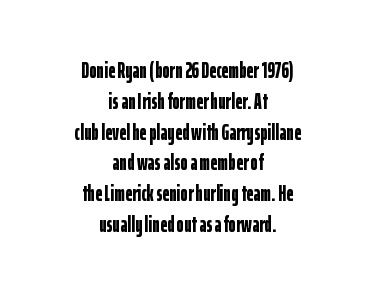
The image shows 22 px bold type, upright; set centered, normal line spacing (1.4x), normal letter spacing, not underlined.
